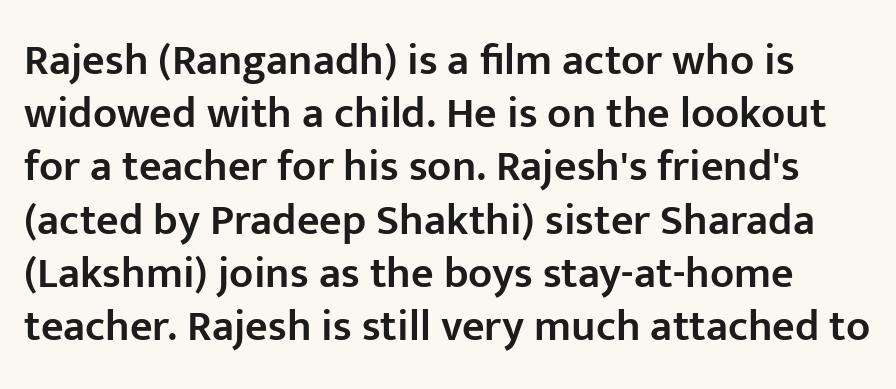
{"serif": "no", "italic": "no", "bold": "semi", "weight": "semibold", "width": "normal", "stroke_contrast": "low", "x_height": "medium", "monospaced": "no", "underline": "no", "line_spacing_ratio": 1.21, "letter_spacing": "normal", "letter_spacing_em": 0.0, "glyph_px": 44}
